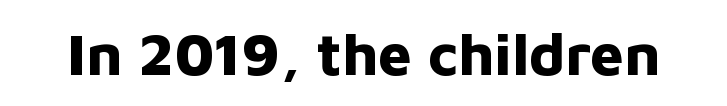
Q: Is the text bold? A: Yes.
Q: Is the text italic (slanted)? A: No, it is upright.
Q: Is the typeface a serif or a sans-serif typeface? A: Sans-serif.
Q: Is the text underlined? A: No.
Q: Is the spacing between letters normal or unusually wide? A: Normal.
Q: Width (condensed, normal, or wide)? A: Normal.
Q: Stroke contrast? A: Low.
Q: x-height? A: Medium.
Q: Monospaced? A: No.
